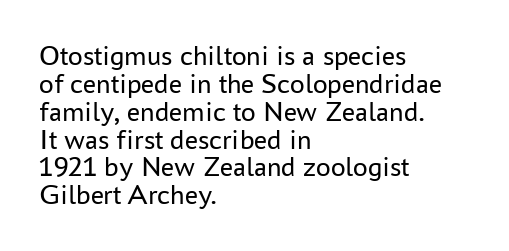
Honestly, the rows look squashed on top of each other. Spacing verdict: proportional, widths tailored to each character. Does the type have serifs? No, each stem ends abruptly. Casual observation: everything's shoved over to the left.
